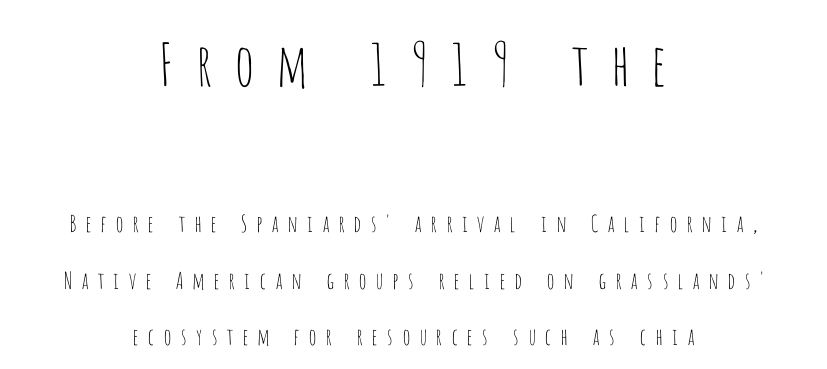
The image shows 58 px thin, condensed sans-serif type, upright; set centered, loose line spacing (2.45x), unusually wide letter spacing (+0.34 em), not underlined; the first (top) block is 2.52x larger; low stroke contrast and a large x-height.
